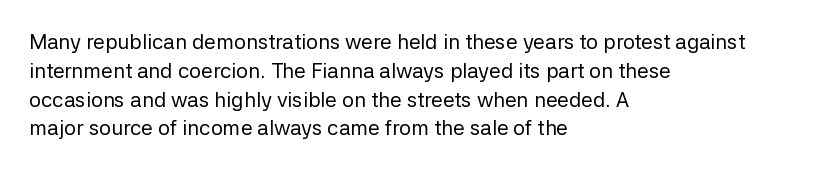
Q: Is the text bold? A: No.
Q: Is the text italic (slanted)? A: No, it is upright.
Q: Is the text underlined? A: No.
Q: How is the paragraph aligned? A: Left-aligned.
Q: Is the spacing between letters normal or unusually wide? A: Normal.
Q: Is the spacing between lines tight, normal or loose? A: Normal.
